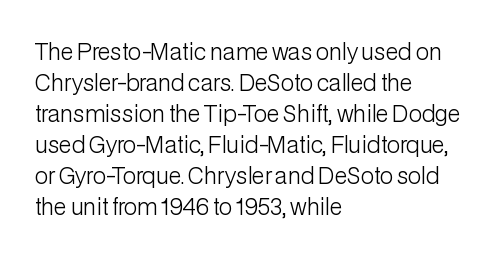
Q: Is the text bold? A: No.
Q: Is the text italic (slanted)? A: No, it is upright.
Q: Is the text underlined? A: No.
Q: How is the paragraph aligned? A: Left-aligned.
Q: Is the spacing between letters normal or unusually wide? A: Normal.
Q: Is the spacing between lines tight, normal or loose? A: Normal.
